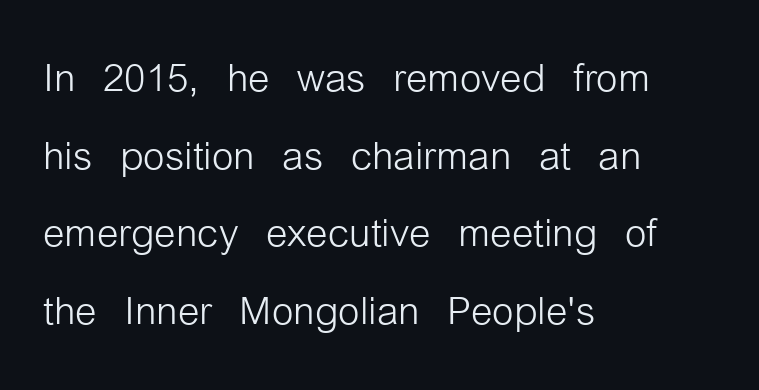
Q: Is the text bold? A: No.
Q: Is the text italic (slanted)? A: No, it is upright.
Q: Is the typeface a serif or a sans-serif typeface? A: Sans-serif.
Q: Is the text underlined? A: No.
Q: How is the paragraph aligned? A: Left-aligned.
Q: Is the spacing between letters normal or unusually wide? A: Normal.
Q: Is the spacing between lines tight, normal or loose? A: Normal.
Q: Width (condensed, normal, or wide)? A: Condensed.
Q: Stroke contrast? A: Low.
Q: x-height? A: Medium.
Q: Monospaced? A: No.
